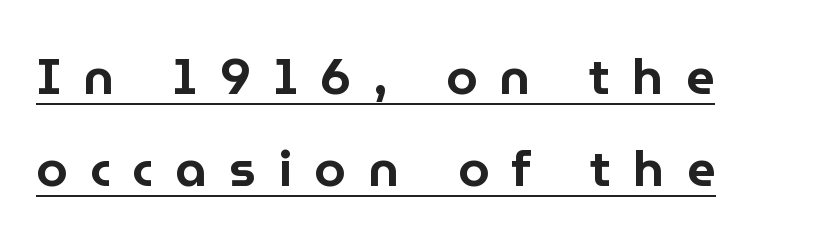
Each letter keeps its own natural width here, so spacing adapts to shape. The rendered words wear a rule along their underside. The specimen reads as upright at a glance. Note: no serifs on the glyphs. Short note: letters widely spaced.
